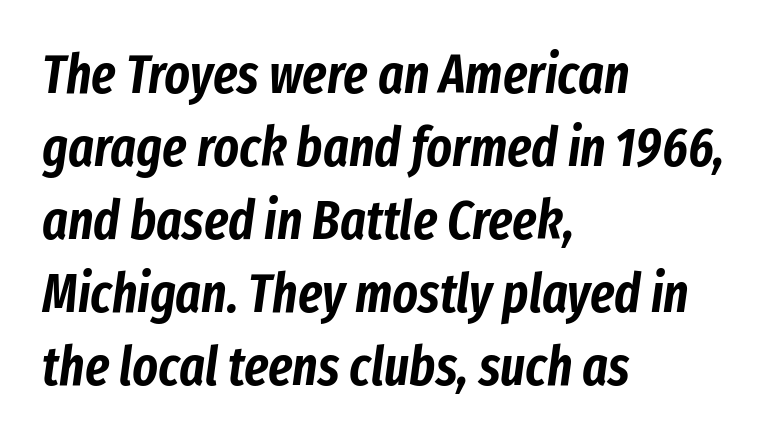
The image shows 54 px condensed type, italic (leaning right); set left-aligned, normal line spacing (1.35x), normal letter spacing, not underlined; low stroke contrast and a medium x-height.
